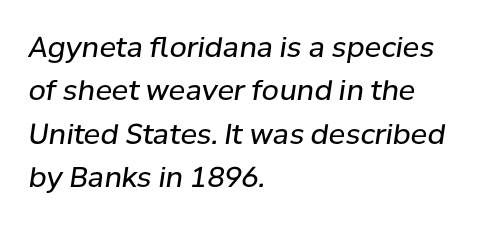
The image shows 28 px regular-weight type, italic (leaning right); set left-aligned, normal line spacing (1.55x), normal letter spacing, not underlined; low stroke contrast and a medium x-height.
